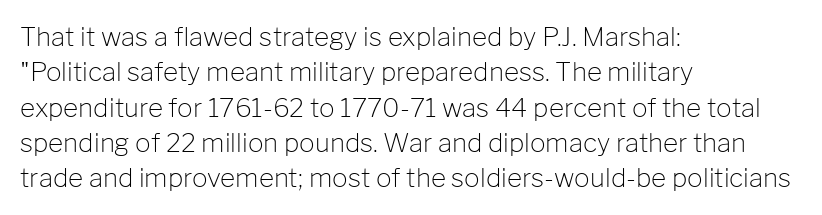
{"italic": "no", "bold": "no", "underline": "no", "align": "left", "line_spacing": "normal", "line_spacing_ratio": 1.36, "letter_spacing": "normal", "letter_spacing_em": 0.0, "glyph_px": 26}
